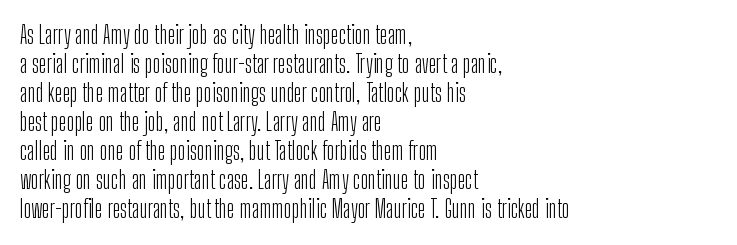
The image shows 24 px text type, upright; set left-aligned, line spacing 1.21x, normal letter spacing, not underlined.
